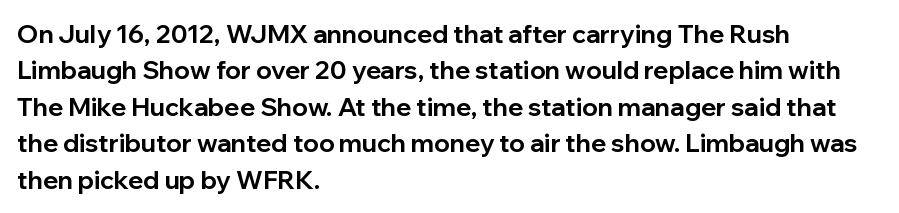
Q: Is the text bold? A: Yes.
Q: Is the text italic (slanted)? A: No, it is upright.
Q: Is the text underlined? A: No.
Q: How is the paragraph aligned? A: Left-aligned.
Q: Is the spacing between letters normal or unusually wide? A: Normal.
Q: Is the spacing between lines tight, normal or loose? A: Normal.
